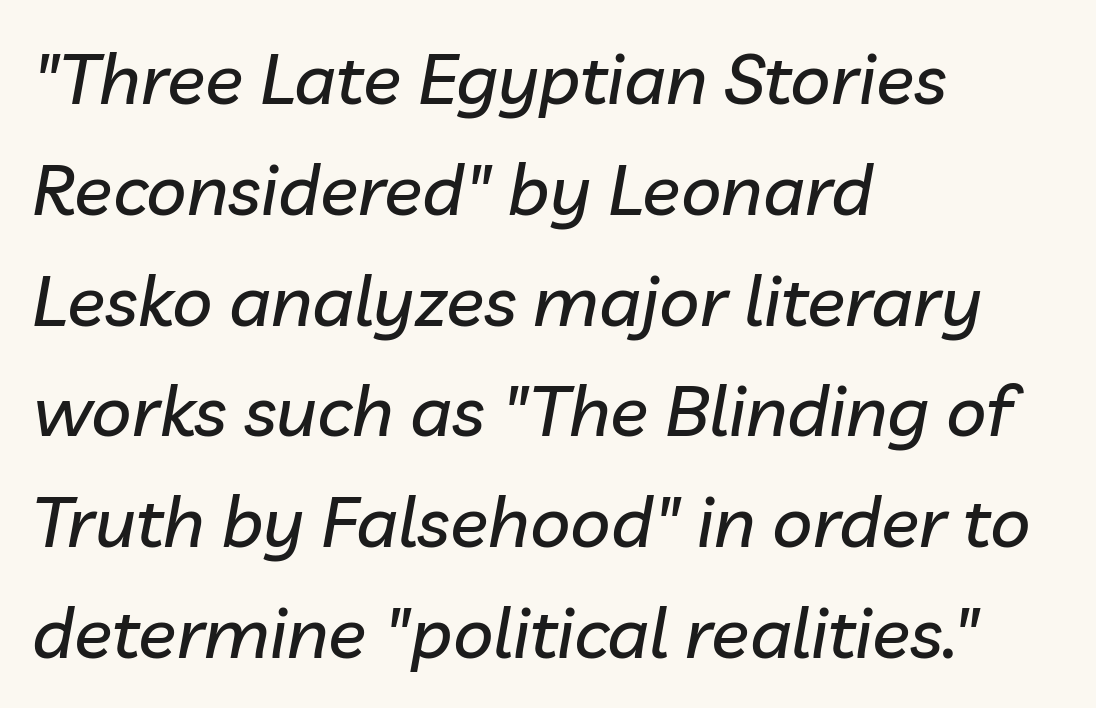
{"italic": "yes", "lean": "right", "slant_degrees": 10, "width": "normal", "stroke_contrast": "low", "x_height": "medium", "monospaced": "no", "underline": "no", "align": "left", "line_spacing": "normal", "line_spacing_ratio": 1.56, "letter_spacing": "normal", "letter_spacing_em": 0.0, "glyph_px": 71}
